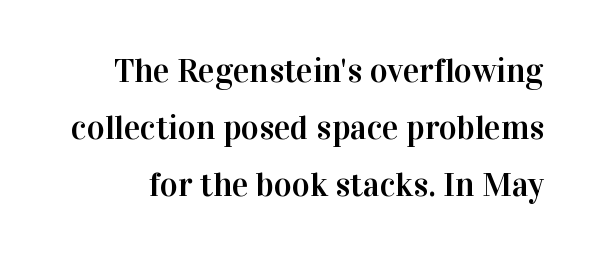
The image shows 34 px serif type, upright; set normal line spacing (1.68x), normal letter spacing, not underlined; high stroke contrast and a medium x-height.
